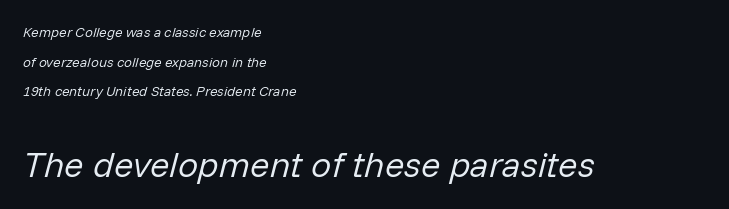
Check under the words: just untouched page. Teacher's note: observe the even left margin — that is flush-left alignment. Tracking value appears to be zero — textbook default spacing. The letters advance in unequal steps, a hallmark of proportional type. Counters stay open thanks to moderate or lighter strokes. The leading is generous, giving the passage an open texture.
